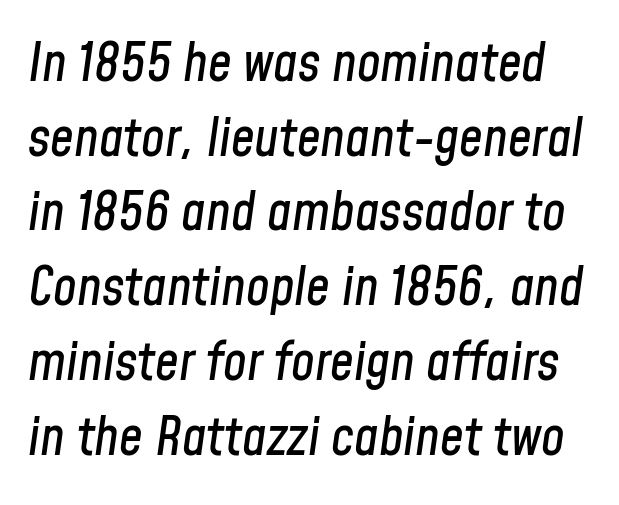
The image shows 53 px condensed type, italic (leaning right); set normal line spacing (1.41x), normal letter spacing, not underlined; low stroke contrast and a medium x-height.
